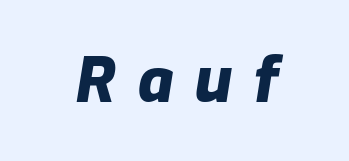
The image shows 63 px heavy type, italic (leaning right); set centered, unusually wide letter spacing (+0.34 em), not underlined; low stroke contrast and a medium x-height.
